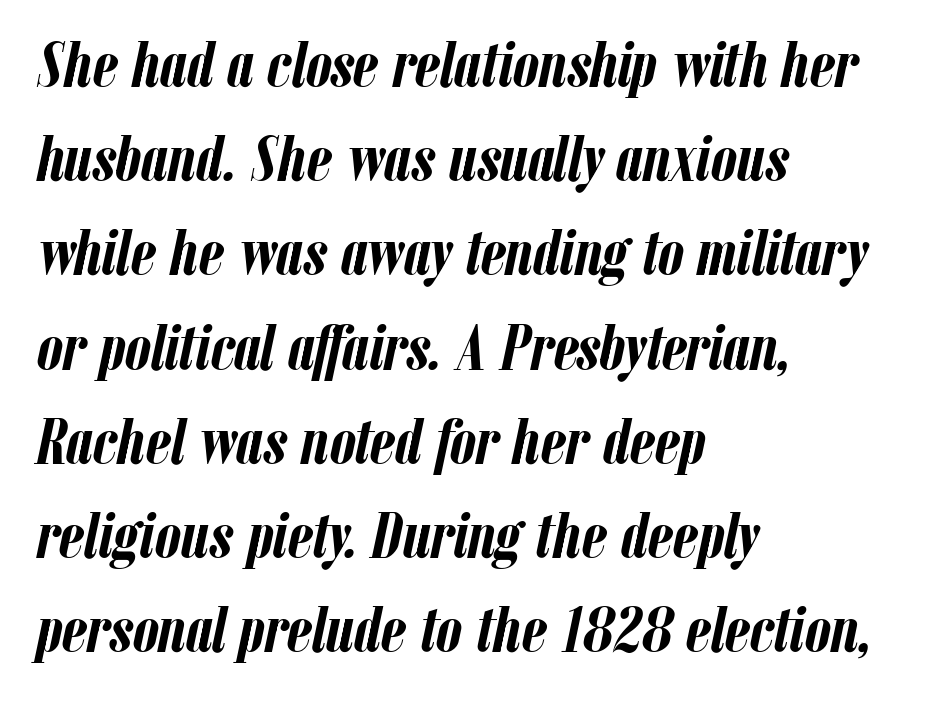
Q: Is the text bold? A: Yes.
Q: Is the text italic (slanted)? A: Yes, it leans right by about 12 degrees.
Q: Is the text underlined? A: No.
Q: How is the paragraph aligned? A: Left-aligned.
Q: Is the spacing between letters normal or unusually wide? A: Normal.
Q: Is the spacing between lines tight, normal or loose? A: Normal.
Q: Width (condensed, normal, or wide)? A: Condensed.
Q: Stroke contrast? A: Low.
Q: x-height? A: Medium.
Q: Monospaced? A: No.
